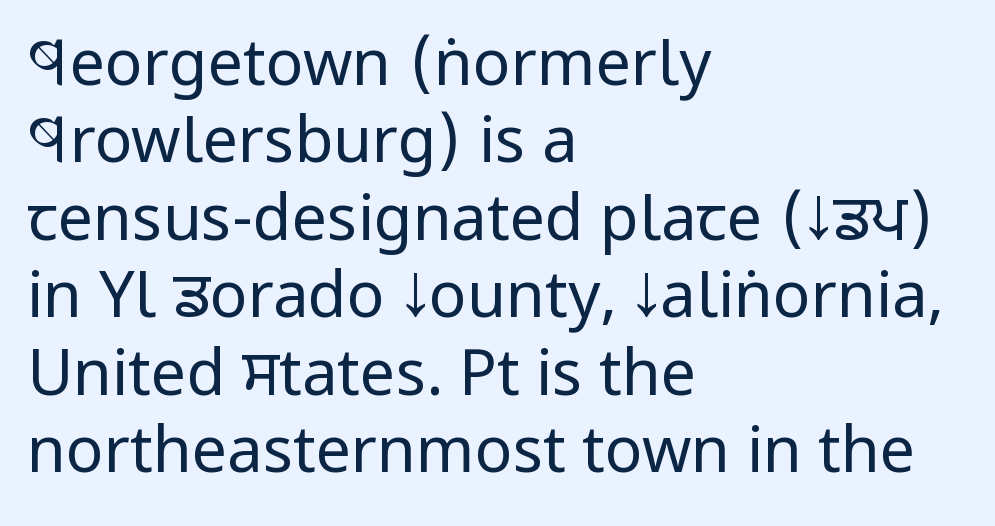
The image shows 63 px regular-weight, condensed sans-serif type, upright; set left-aligned, line spacing 1.23x, normal letter spacing, not underlined; low stroke contrast and a large x-height.
